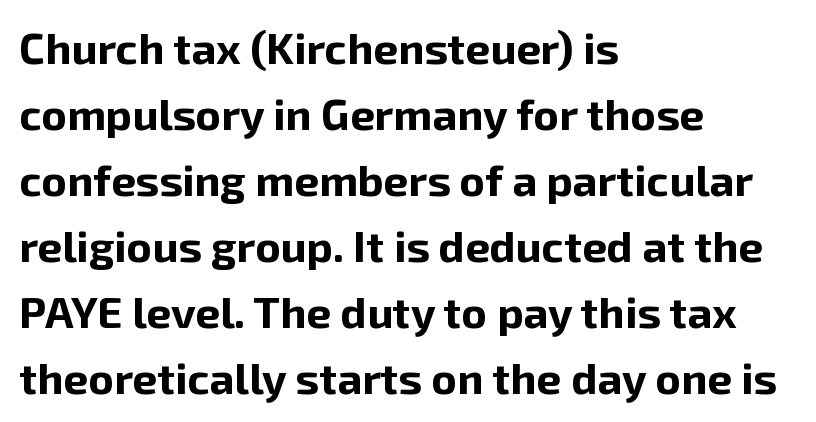
{"serif": "no", "italic": "no", "bold": "yes", "weight": "bold", "width": "normal", "stroke_contrast": "low", "x_height": "medium", "monospaced": "no", "underline": "no", "align": "left", "line_spacing": "normal", "line_spacing_ratio": 1.5, "letter_spacing": "normal", "letter_spacing_em": 0.0, "glyph_px": 44}
